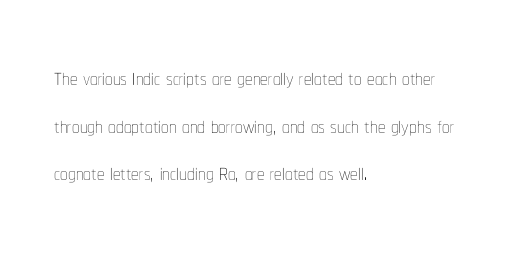
Words float on clear page, feet unadorned. No chunkiness to these letters — they're not bold. The letterforms sit shoulder to shoulder at normal distance. These lines were composed using upright roman letters. Where is the straight margin? On the left.
